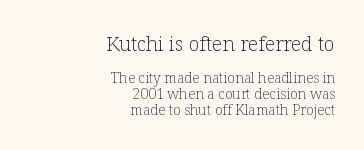
The image shows 20 px text type, upright; set right-aligned, tight line spacing (1.15x), normal letter spacing, not underlined; the first (top) block is 1.43x larger.
